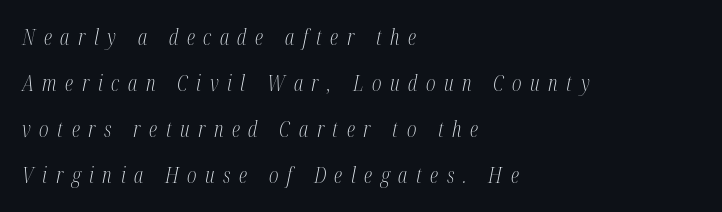
Vertical spacing — loose. Underline: absent. The text block is weighted toward the left margin, trailing off unevenly rightward. Tall strokes in this sample are angled rather than plumb.
